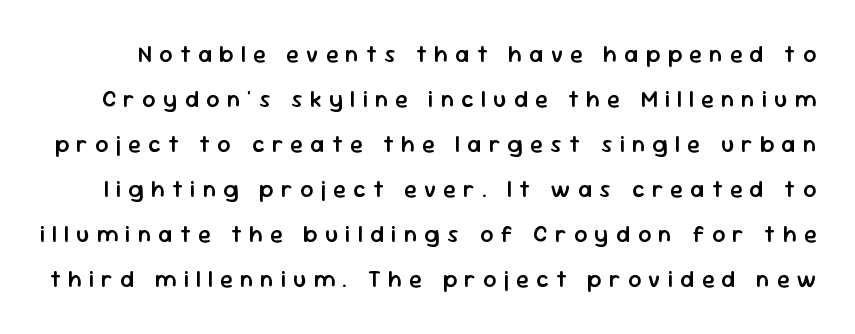
Substantial extra tracking has been applied to these lines. This is the in-between weight designers call semibold or demi. The letters stand straight up with perfectly vertical stems. The foot of each line stays bare and open. Notice the wide empty band between every row — that's loose leading.
